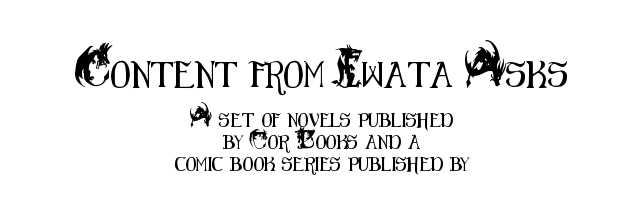
Unlike italic type, these characters show no tilt at all. Large over small — that's the arrangement of the two blocks here. Tracking value appears to be zero — textbook default spacing. Short and long lines alike share a common midpoint.
